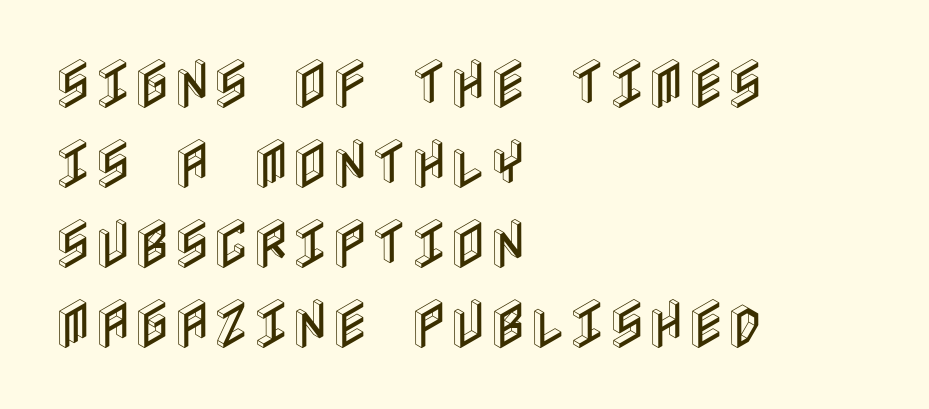
{"italic": "no", "width": "condensed", "x_height": "large", "underline": "no", "align": "left", "line_spacing": "normal", "line_spacing_ratio": 1.48, "letter_spacing": "normal", "letter_spacing_em": 0.0, "glyph_px": 54}
